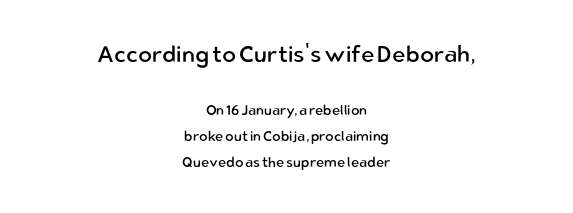
{"italic": "no", "bold": "no", "underline": "no", "align": "center", "line_spacing_ratio": 1.83, "letter_spacing": "normal", "letter_spacing_em": 0.0, "larger_block": "first", "size_ratio": 1.64, "glyph_px": 23}
